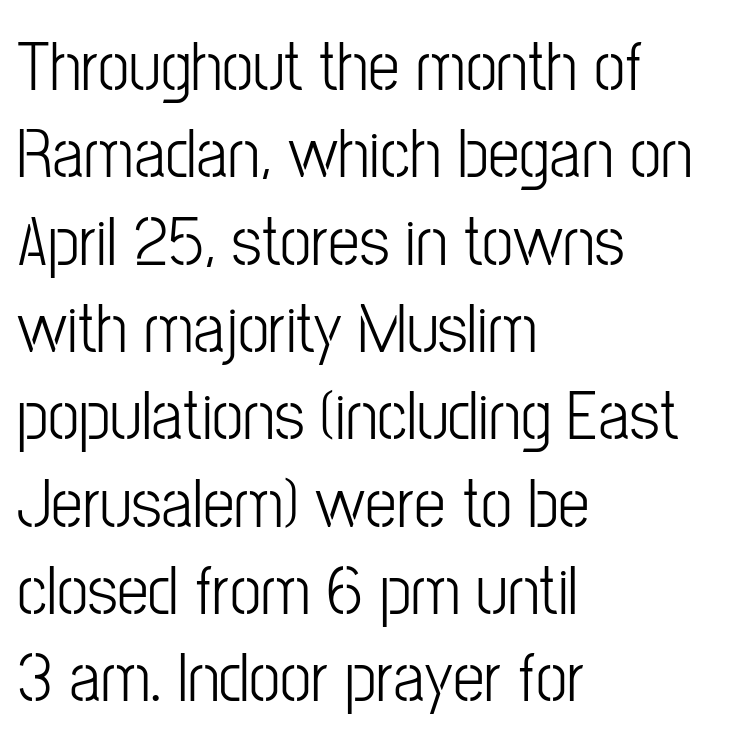
Each line starts at the same left margin while the right side varies. Varying glyph widths throughout — classic text-font behaviour. Observe the ordinary spacing: letters are neighbours, not strangers. Stem width sits at or under what a default text font uses. If you drew a line through each stem, it would be perfectly vertical.
